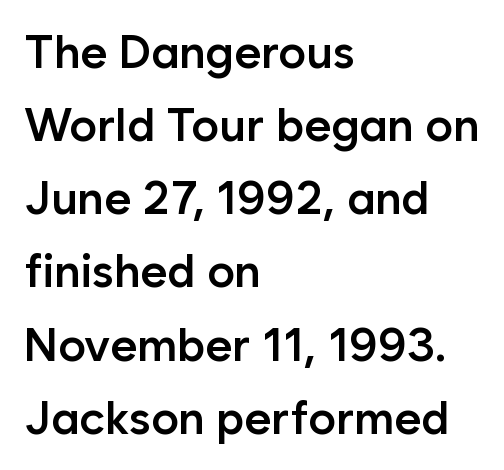
{"serif": "no", "italic": "no", "bold": "semi", "weight": "semibold", "width": "normal", "stroke_contrast": "low", "x_height": "medium", "monospaced": "no", "underline": "no", "align": "left", "line_spacing": "normal", "line_spacing_ratio": 1.59, "letter_spacing": "normal", "letter_spacing_em": 0.0, "glyph_px": 46}
